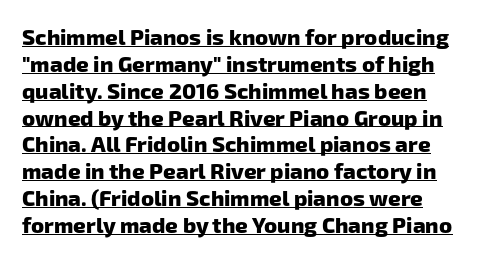
{"bold": "yes", "underline": "yes", "line_spacing_ratio": 1.22, "letter_spacing": "normal", "letter_spacing_em": 0.0, "glyph_px": 22}
